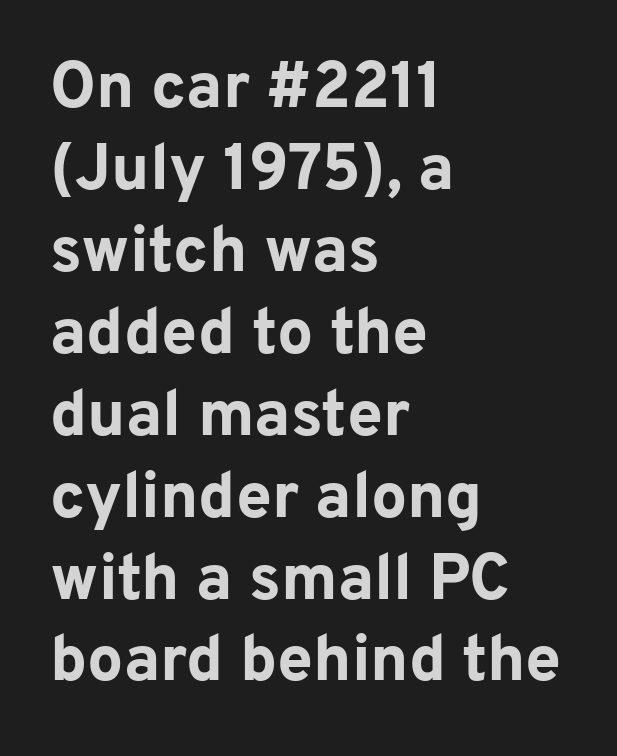
The image shows 64 px bold sans-serif type, upright; set left-aligned, normal line spacing (1.28x), normal letter spacing, not underlined; low stroke contrast and a medium x-height.
